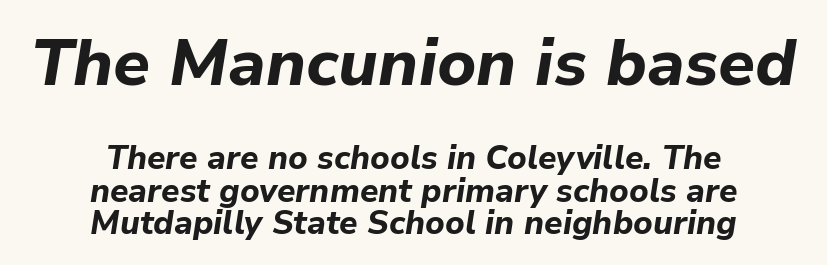
Glyph-to-glyph distance matches everyday printed text. The passage shown is not underscored anywhere. The specimen reads as italic at a glance. The earlier block is typeset at a bigger size than the later block.
